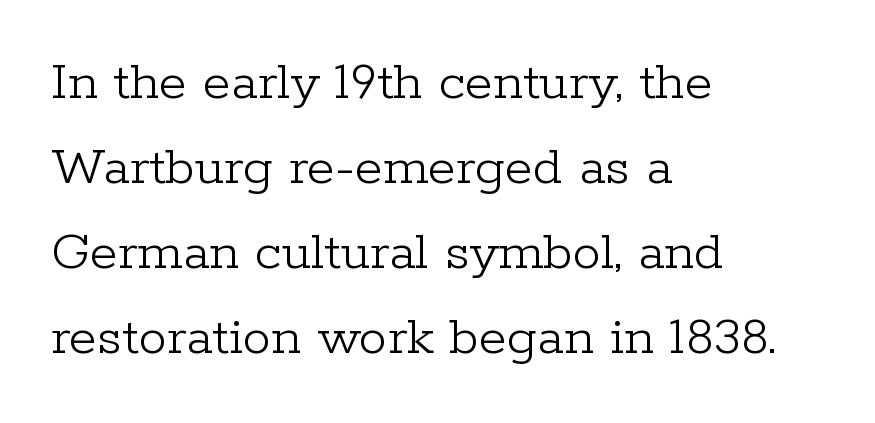
Q: Is the text bold? A: No.
Q: Is the text italic (slanted)? A: No, it is upright.
Q: Is the typeface a serif or a sans-serif typeface? A: Serif.
Q: Is the text underlined? A: No.
Q: How is the paragraph aligned? A: Left-aligned.
Q: Is the spacing between letters normal or unusually wide? A: Normal.
Q: Is the spacing between lines tight, normal or loose? A: Normal.
Q: Width (condensed, normal, or wide)? A: Normal.
Q: Stroke contrast? A: Low.
Q: x-height? A: Medium.
Q: Monospaced? A: No.
